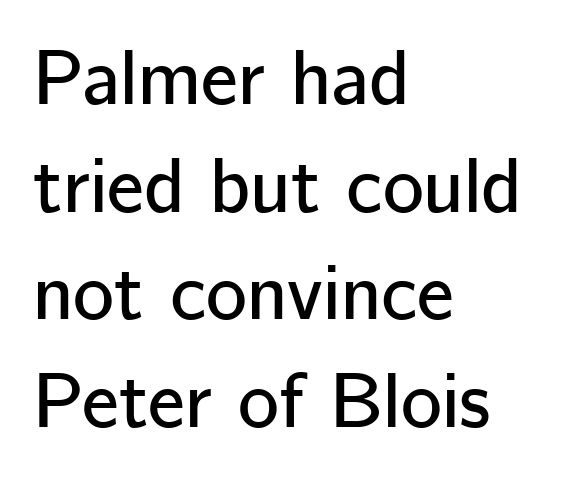
Q: Is the text italic (slanted)? A: No, it is upright.
Q: Is the typeface a serif or a sans-serif typeface? A: Sans-serif.
Q: Is the text underlined? A: No.
Q: How is the paragraph aligned? A: Left-aligned.
Q: Is the spacing between letters normal or unusually wide? A: Normal.
Q: Is the spacing between lines tight, normal or loose? A: Normal.
Q: Width (condensed, normal, or wide)? A: Normal.
Q: Stroke contrast? A: Low.
Q: x-height? A: Medium.
Q: Monospaced? A: No.
